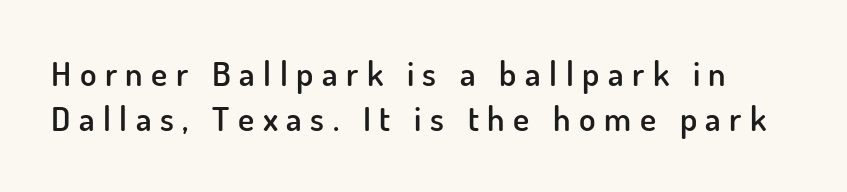
The image shows 34 px semibold sans-serif type, upright; set normal line spacing (1.33x), unusually wide letter spacing (+0.25 em), not underlined; low stroke contrast and a small x-height.
